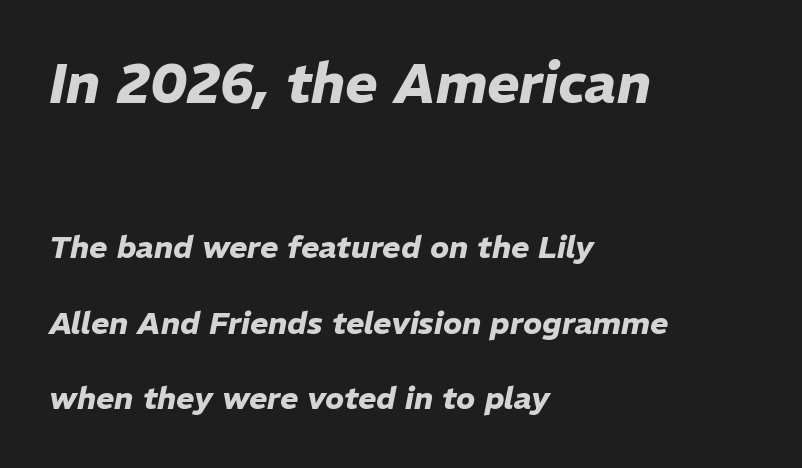
{"italic": "yes", "lean": "right", "slant_degrees": 11, "bold": "yes", "weight": "heavy", "width": "normal", "stroke_contrast": "low", "x_height": "medium", "monospaced": "no", "underline": "no", "align": "left", "line_spacing": "loose", "line_spacing_ratio": 2.44, "letter_spacing": "normal", "letter_spacing_em": 0.0, "larger_block": "first", "size_ratio": 1.77, "glyph_px": 55}
